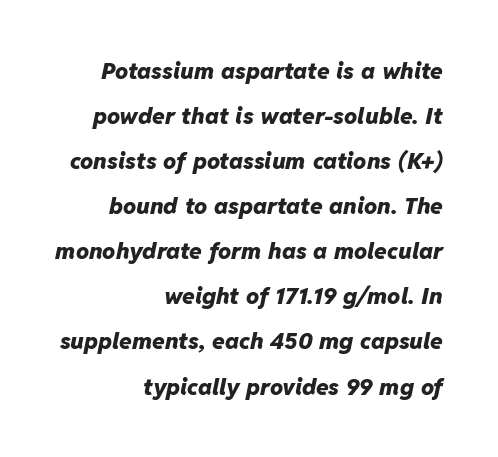
Q: Is the text bold? A: Yes.
Q: Is the text italic (slanted)? A: Yes, it leans right by about 11 degrees.
Q: Is the text underlined? A: No.
Q: How is the paragraph aligned? A: Right-aligned.
Q: Is the spacing between letters normal or unusually wide? A: Normal.
Q: Is the spacing between lines tight, normal or loose? A: Loose.
